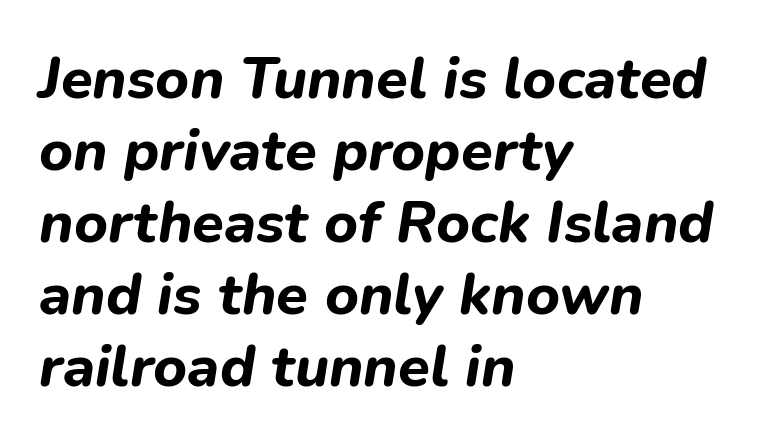
Beneath every word, the page is bare. The compositor pushed each line to the left boundary. Typographic density is high because the face is bold. Looks like regular typesetting: each glyph gets only the width it needs. Characters are canted at an angle relative to the baseline's perpendicular.
